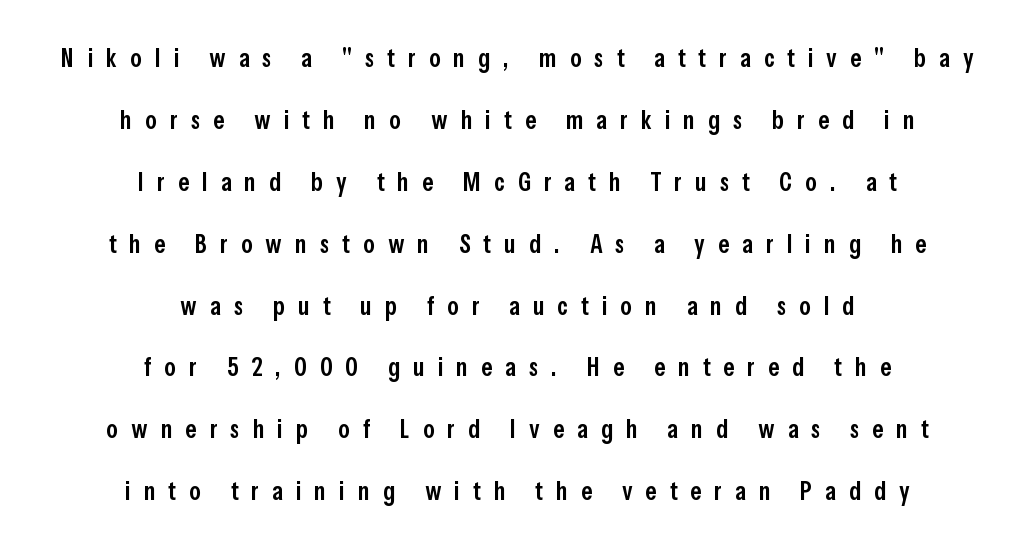
{"italic": "no", "bold": "semi", "underline": "no", "align": "center", "line_spacing": "loose", "line_spacing_ratio": 2.38, "letter_spacing": "wide", "letter_spacing_em": 0.5, "glyph_px": 26}
